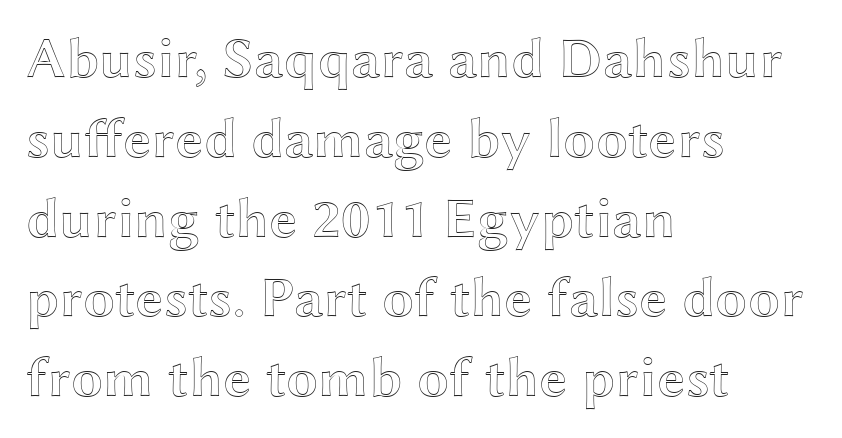
The image shows 57 px wide type, upright; set left-aligned, normal line spacing (1.4x), normal letter spacing, not underlined; a medium x-height.
